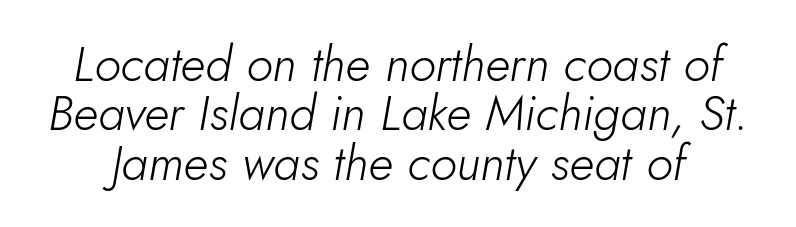
{"italic": "yes", "lean": "right", "slant_degrees": 5, "bold": "no", "weight": "light", "width": "normal", "stroke_contrast": "low", "x_height": "small", "monospaced": "no", "underline": "no", "line_spacing": "tight", "line_spacing_ratio": 1.01, "letter_spacing": "normal", "letter_spacing_em": 0.0, "glyph_px": 49}
